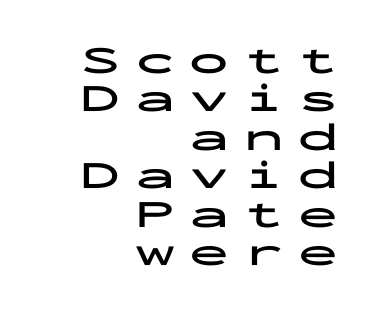
The image shows 40 px bold, wide sans-serif type, upright, monospaced; set right-aligned, tight line spacing (0.96x), unusually wide letter spacing (+0.36 em), not underlined; low stroke contrast and a medium x-height.
